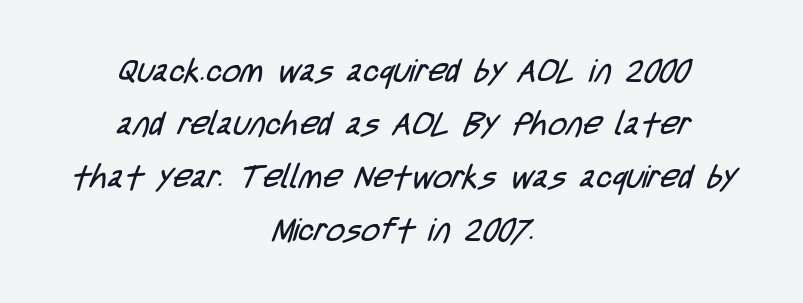
Q: Is the text bold? A: No.
Q: Is the typeface a serif or a sans-serif typeface? A: Sans-serif.
Q: Is the text underlined? A: No.
Q: How is the paragraph aligned? A: Centered.
Q: Is the spacing between letters normal or unusually wide? A: Normal.
Q: Is the spacing between lines tight, normal or loose? A: Normal.
Q: Width (condensed, normal, or wide)? A: Condensed.
Q: Stroke contrast? A: Low.
Q: x-height? A: Large.
Q: Monospaced? A: No.
